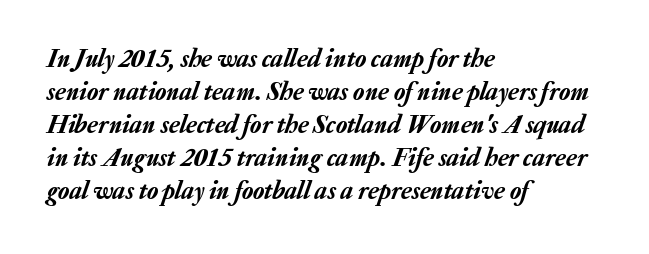
The image shows 26 px text type, italic (leaning right); set left-aligned, normal line spacing (1.27x), normal letter spacing, not underlined.
